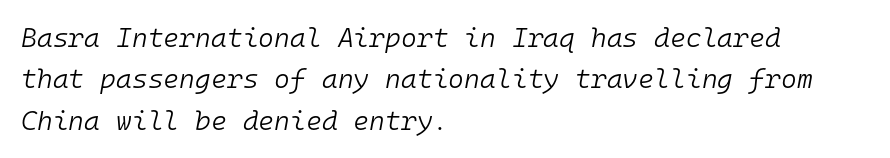
Q: Is the text bold? A: No.
Q: Is the text italic (slanted)? A: Yes, it leans right by about 10 degrees.
Q: Is the text underlined? A: No.
Q: How is the paragraph aligned? A: Left-aligned.
Q: Is the spacing between letters normal or unusually wide? A: Normal.
Q: Is the spacing between lines tight, normal or loose? A: Normal.
